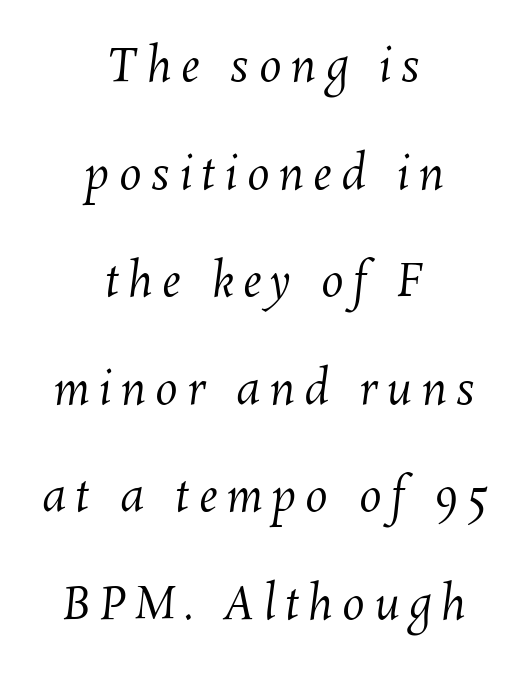
The whitespace from short lines is split evenly between both sides. The font sits on the lighter half of the weight spectrum, regular included. Is this a fixed-width face? No — the glyphs have proportional, varying widths. The gaps between neighbouring characters are conspicuously large.
